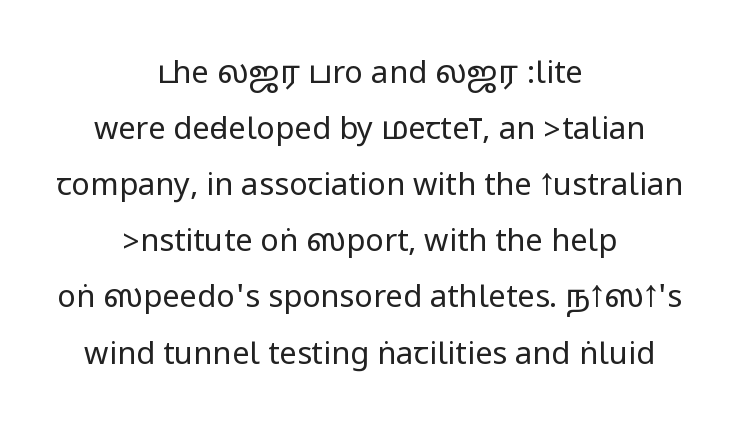
Q: Is the text bold? A: No.
Q: Is the text italic (slanted)? A: No, it is upright.
Q: Is the typeface a serif or a sans-serif typeface? A: Sans-serif.
Q: Is the text underlined? A: No.
Q: How is the paragraph aligned? A: Centered.
Q: Is the spacing between letters normal or unusually wide? A: Normal.
Q: Width (condensed, normal, or wide)? A: Condensed.
Q: Stroke contrast? A: Low.
